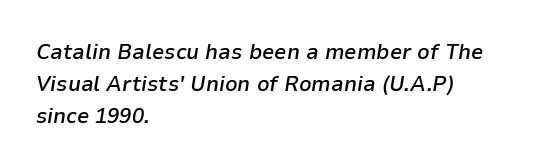
Q: Is the text bold? A: Semi-bold.
Q: Is the text italic (slanted)? A: Yes, it leans right by about 9 degrees.
Q: Is the text underlined? A: No.
Q: How is the paragraph aligned? A: Left-aligned.
Q: Is the spacing between letters normal or unusually wide? A: Normal.
Q: Is the spacing between lines tight, normal or loose? A: Normal.
